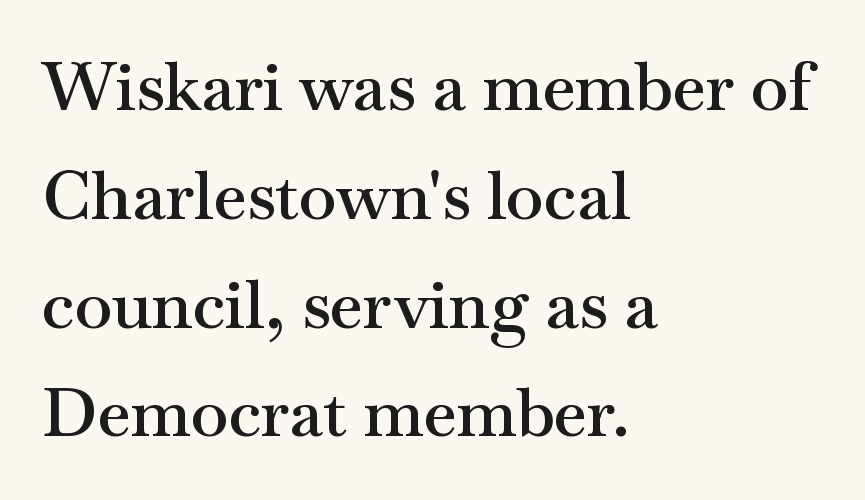
The image shows 68 px semibold, wide serif type, upright; set left-aligned, normal line spacing (1.6x), normal letter spacing, not underlined; medium stroke contrast and a small x-height.
